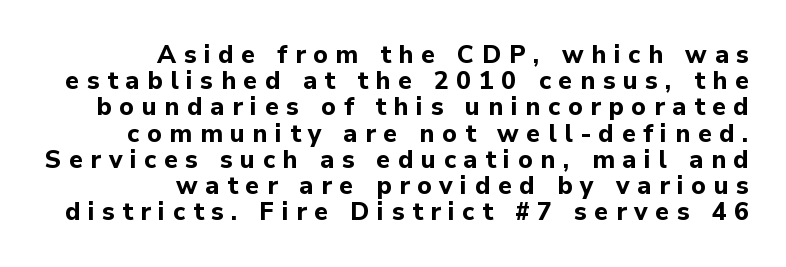
The image shows 25 px bold type, upright; set right-aligned, tight line spacing (1.05x), unusually wide letter spacing (+0.3 em), not underlined.
